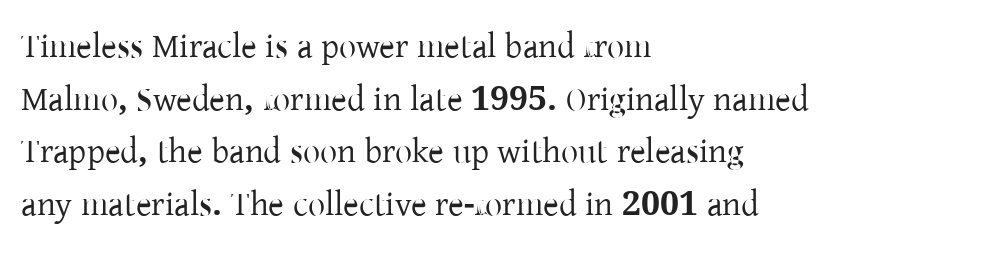
Alignment: flush left. Do the letters lean? They stand straight. Glance below the letters and you will spot only blank space. Leading matches the norm, producing a regular column.
